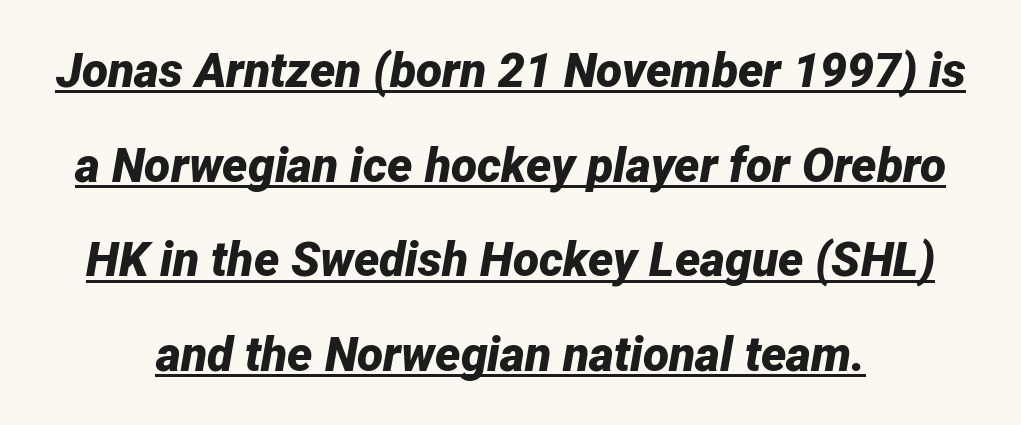
Q: Is the text bold? A: Yes.
Q: Is the text italic (slanted)? A: Yes, it leans right by about 12 degrees.
Q: Is the text underlined? A: Yes.
Q: How is the paragraph aligned? A: Centered.
Q: Is the spacing between letters normal or unusually wide? A: Normal.
Q: Is the spacing between lines tight, normal or loose? A: Loose.
Q: Width (condensed, normal, or wide)? A: Normal.
Q: Stroke contrast? A: Low.
Q: x-height? A: Medium.
Q: Monospaced? A: No.
